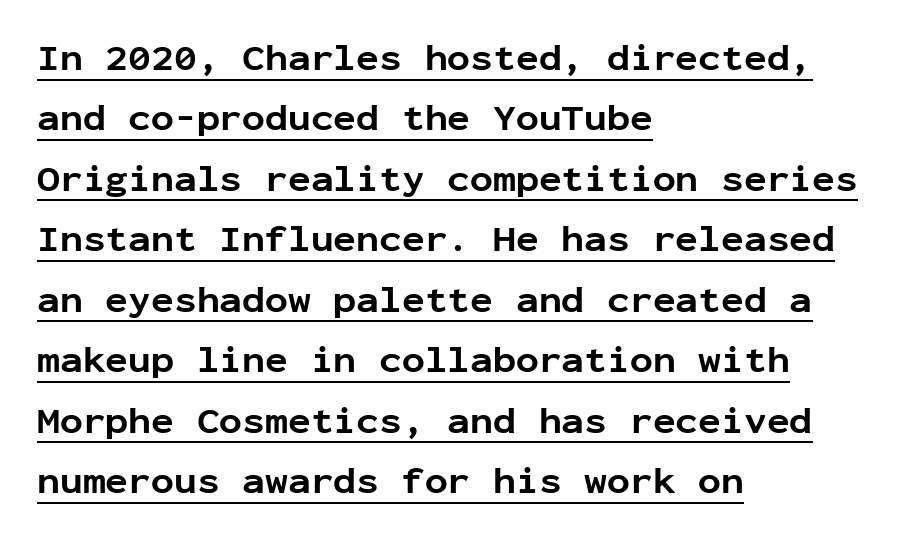
{"serif": "no", "italic": "no", "bold": "yes", "weight": "bold", "width": "normal", "stroke_contrast": "low", "x_height": "medium", "monospaced": "yes", "underline": "yes", "align": "left", "line_spacing": "normal", "line_spacing_ratio": 1.59, "letter_spacing": "normal", "letter_spacing_em": 0.0, "glyph_px": 38}
